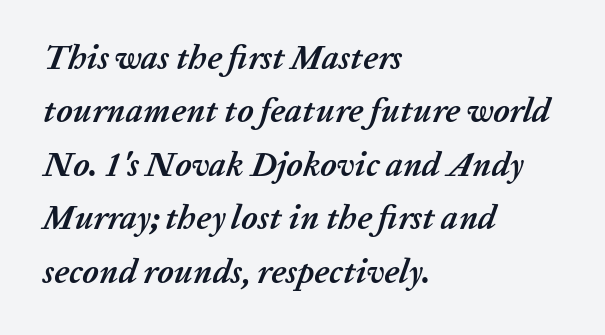
The image shows 34 px semibold type, italic (leaning right); set left-aligned, normal line spacing (1.57x), normal letter spacing, not underlined; low stroke contrast and a medium x-height.
